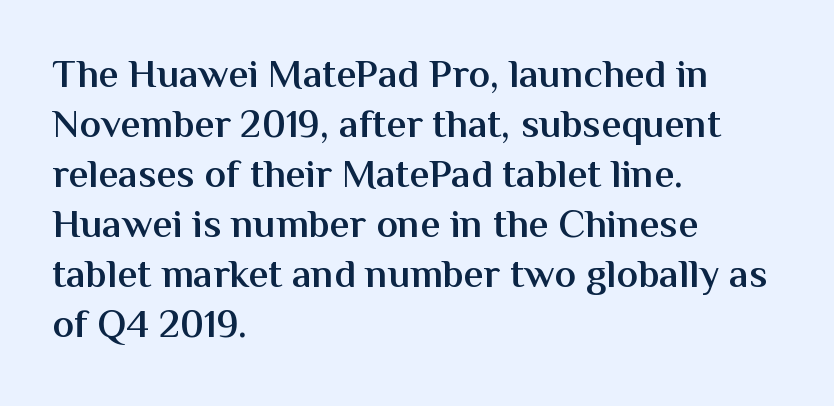
The image shows 40 px semibold sans-serif type, upright; set left-aligned, normal line spacing (1.25x), normal letter spacing, not underlined; medium stroke contrast and a medium x-height.
